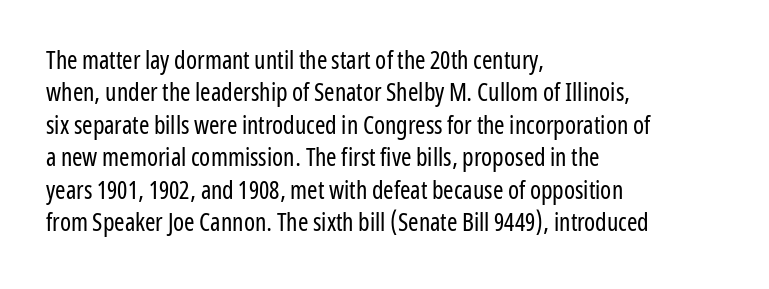
The image shows 25 px text type, upright; set left-aligned, normal line spacing (1.3x), normal letter spacing, not underlined.
